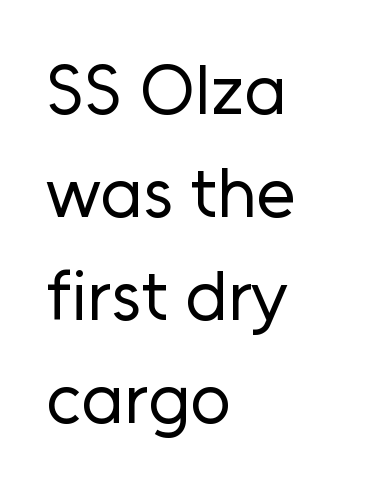
The weight tops out at a normal text grade. Horizontal bands of white between lines are of average thickness. Is this a sans? Yes — the strokes have no serifs. Line beginnings align vertically; line endings do not.
